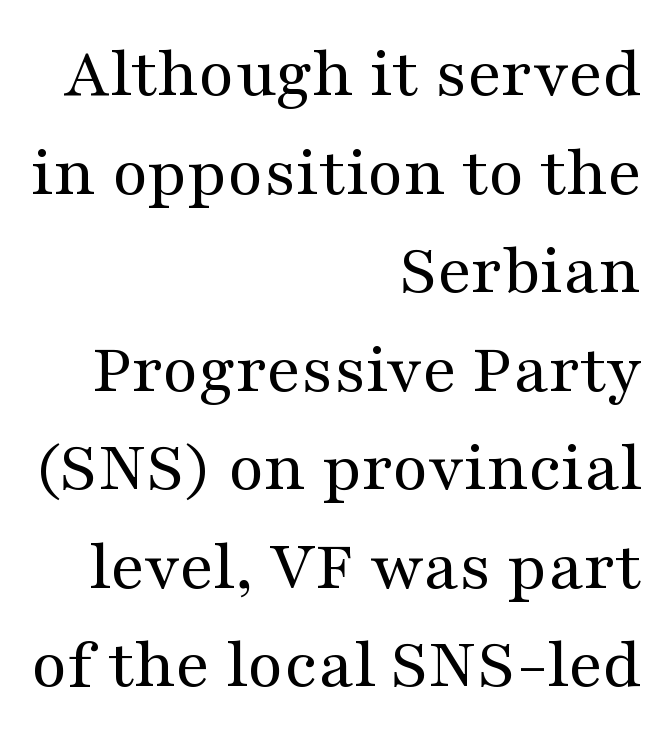
Check under the words: just untouched page. Unlike a clean sans, this face finishes its strokes with serifs. Stroke thickness stays within the range of a standard reading face or lighter. The face used here is proportionally spaced, like ordinary book or web type. The setting favours the right margin, as signatures and pull-quotes sometimes do.
